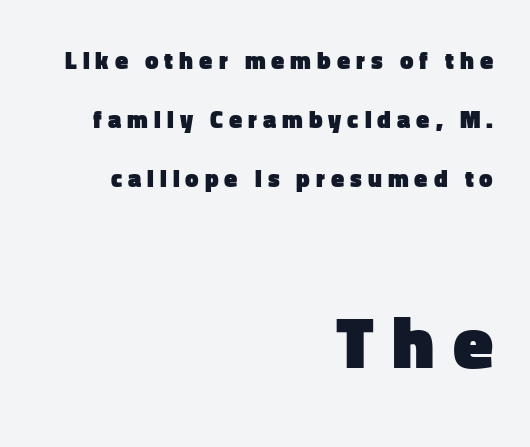
Q: Is the text bold? A: Yes.
Q: Is the text italic (slanted)? A: No, it is upright.
Q: Is the typeface a serif or a sans-serif typeface? A: Sans-serif.
Q: Is the text underlined? A: No.
Q: How is the paragraph aligned? A: Right-aligned.
Q: Is the spacing between letters normal or unusually wide? A: Unusually wide.
Q: Is the spacing between lines tight, normal or loose? A: Loose.
Q: Which block of text is set in a larger size, the first (top) or the second (bottom)? A: The second (bottom) one.
Q: Width (condensed, normal, or wide)? A: Normal.
Q: Stroke contrast? A: Low.
Q: x-height? A: Medium.
Q: Monospaced? A: No.
